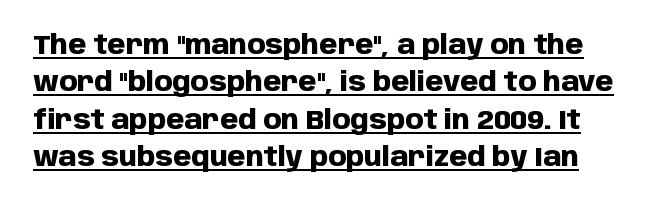
Q: Is the text bold? A: Yes.
Q: Is the text italic (slanted)? A: No, it is upright.
Q: Is the text underlined? A: Yes.
Q: Is the spacing between letters normal or unusually wide? A: Normal.
Q: Is the spacing between lines tight, normal or loose? A: Normal.
